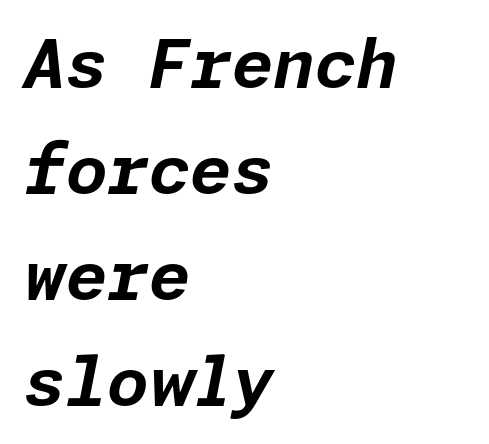
{"italic": "yes", "lean": "right", "slant_degrees": 11, "bold": "yes", "weight": "bold", "width": "normal", "stroke_contrast": "low", "x_height": "medium", "underline": "no", "align": "left", "line_spacing": "normal", "line_spacing_ratio": 1.58, "letter_spacing": "normal", "letter_spacing_em": 0.0, "glyph_px": 67}
